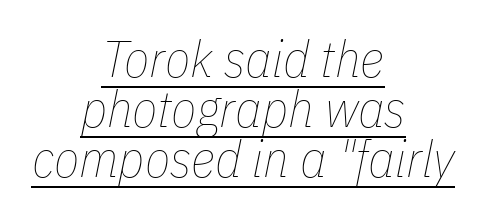
Q: Is the text bold? A: No.
Q: Is the text italic (slanted)? A: Yes, it leans right by about 11 degrees.
Q: Is the text underlined? A: Yes.
Q: How is the paragraph aligned? A: Centered.
Q: Is the spacing between letters normal or unusually wide? A: Normal.
Q: Is the spacing between lines tight, normal or loose? A: Tight.
Q: Width (condensed, normal, or wide)? A: Condensed.
Q: Stroke contrast? A: Low.
Q: x-height? A: Medium.
Q: Monospaced? A: No.
